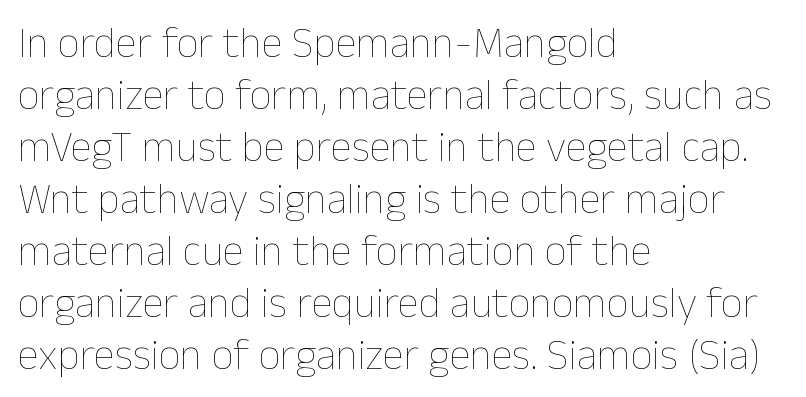
The image shows 43 px thin type, upright; set left-aligned, line spacing 1.21x, normal letter spacing, not underlined; low stroke contrast and a medium x-height.
